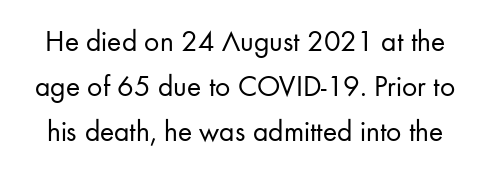
{"serif": "no", "italic": "no", "bold": "no", "weight": "regular", "width": "normal", "stroke_contrast": "low", "x_height": "small", "monospaced": "no", "underline": "no", "line_spacing": "normal", "line_spacing_ratio": 1.5, "letter_spacing": "normal", "letter_spacing_em": 0.0, "glyph_px": 30}
